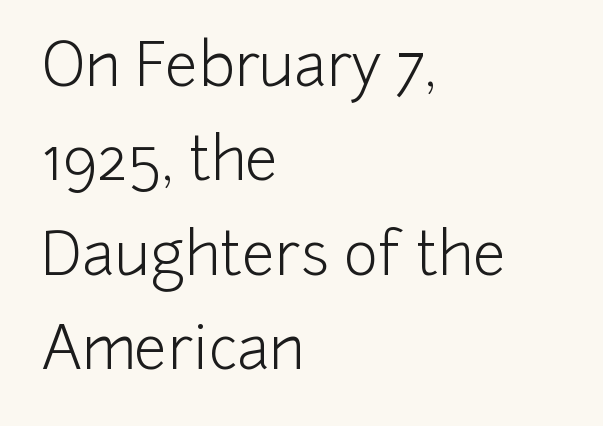
{"serif": "no", "italic": "no", "bold": "no", "weight": "light", "width": "normal", "stroke_contrast": "low", "x_height": "medium", "monospaced": "no", "underline": "no", "align": "left", "line_spacing": "normal", "line_spacing_ratio": 1.6, "letter_spacing": "normal", "letter_spacing_em": 0.0, "glyph_px": 59}
